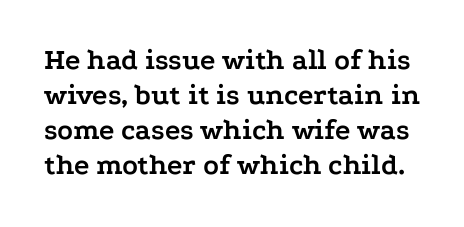
{"serif": "yes", "italic": "no", "bold": "yes", "weight": "semibold", "width": "wide", "stroke_contrast": "low", "x_height": "medium", "monospaced": "no", "underline": "no", "line_spacing_ratio": 1.21, "letter_spacing": "normal", "letter_spacing_em": 0.0, "glyph_px": 29}
